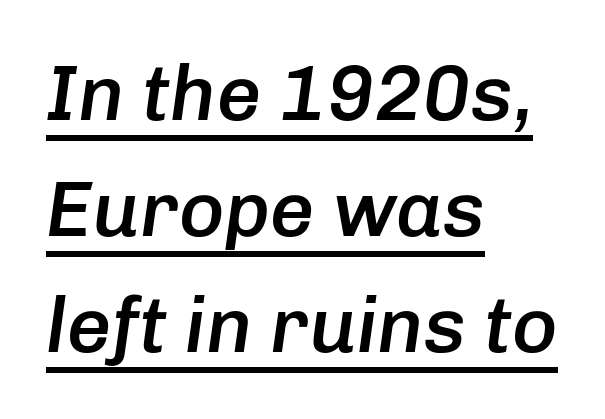
Q: Is the text bold? A: Semi-bold.
Q: Is the text italic (slanted)? A: Yes, it leans right by about 8 degrees.
Q: Is the text underlined? A: Yes.
Q: How is the paragraph aligned? A: Left-aligned.
Q: Is the spacing between letters normal or unusually wide? A: Normal.
Q: Is the spacing between lines tight, normal or loose? A: Normal.
Q: Width (condensed, normal, or wide)? A: Normal.
Q: Stroke contrast? A: Low.
Q: x-height? A: Medium.
Q: Monospaced? A: No.
